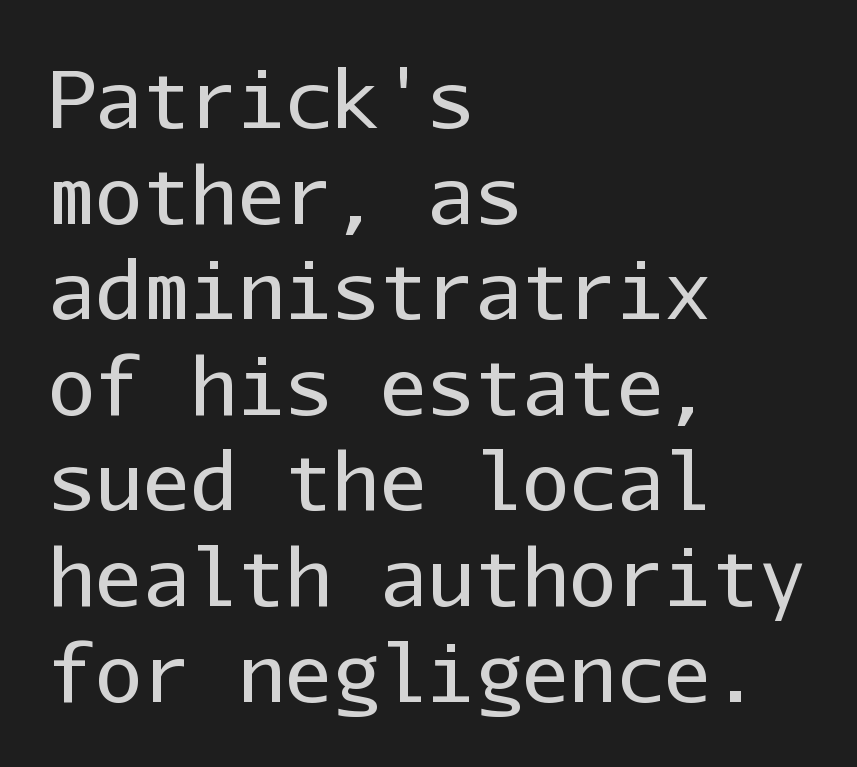
Is there any slant? The stems are plumb. Students, note that the glyphs here touch the page at normal intervals. Leftover space on each line is placed entirely after the last word. The typesetting does not lean heavy: it is not bold. Type without underlining.
